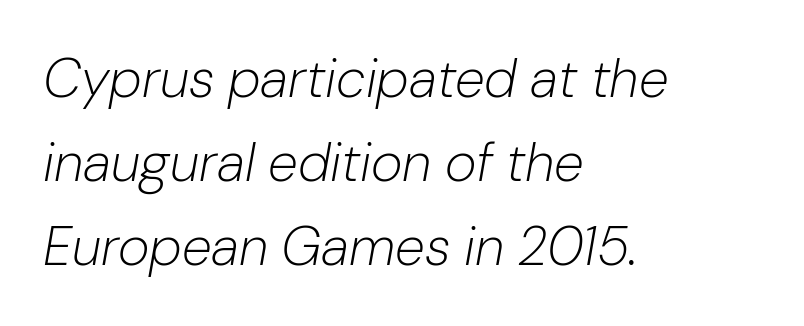
The image shows 54 px light type, italic (leaning right); set left-aligned, normal line spacing (1.56x), normal letter spacing, not underlined; low stroke contrast and a medium x-height.
